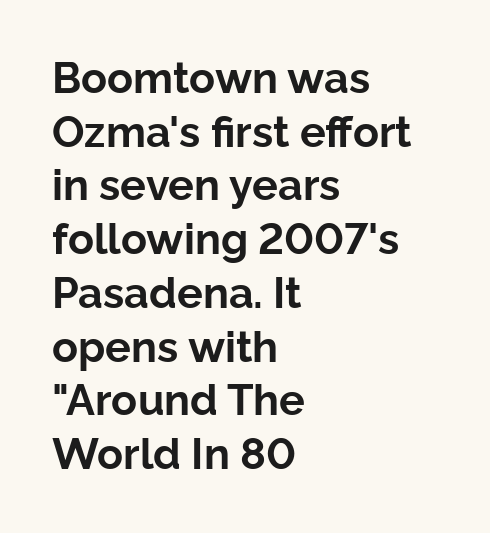
Q: Is the text bold? A: Yes.
Q: Is the text italic (slanted)? A: No, it is upright.
Q: Is the typeface a serif or a sans-serif typeface? A: Sans-serif.
Q: Is the text underlined? A: No.
Q: How is the paragraph aligned? A: Left-aligned.
Q: Is the spacing between letters normal or unusually wide? A: Normal.
Q: Is the spacing between lines tight, normal or loose? A: Normal.
Q: Width (condensed, normal, or wide)? A: Normal.
Q: Stroke contrast? A: Low.
Q: x-height? A: Medium.
Q: Monospaced? A: No.
